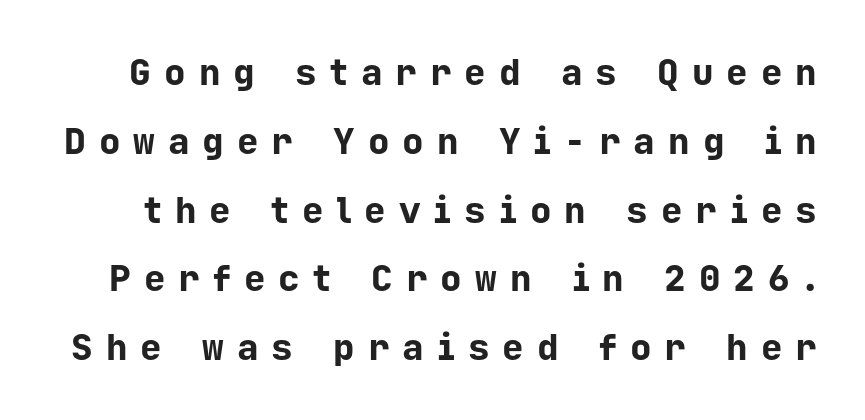
Loosely led — the rows are spread out. Typographic density is high because the face is bold. The face used here is monospaced, like something from a code editor. Look at the bottom of the vertical strokes: they stop flat, with no serifs.
